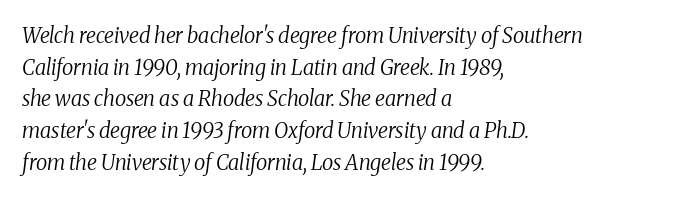
Honestly, the letter spacing is just normal — you wouldn't notice it. Leading matches the norm, producing a regular column. No letter is thick-stroked: the sample isn't bold. Posture: slanted.
